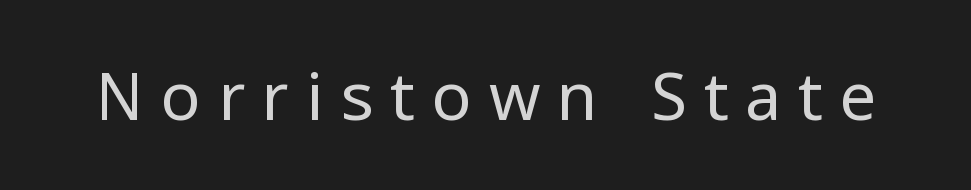
The space directly below the letters is spotless. The type is letterspaced generously, with wide tracking. This is roman type, the default non-slanted kind. The letterforms sit at book weight or below.
